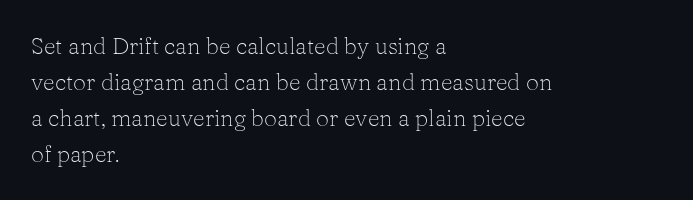
The image shows 23 px text type, upright; set left-aligned, normal line spacing (1.57x), normal letter spacing, not underlined.
